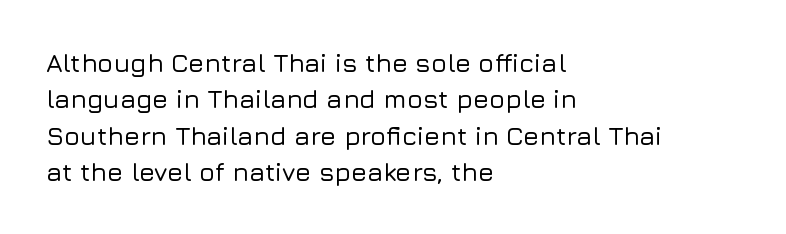
The image shows 26 px text type, upright; set left-aligned, normal line spacing (1.4x), normal letter spacing, not underlined.
